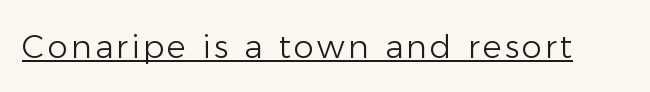
Q: Is the text bold? A: No.
Q: Is the text italic (slanted)? A: No, it is upright.
Q: Is the typeface a serif or a sans-serif typeface? A: Sans-serif.
Q: Is the text underlined? A: Yes.
Q: Width (condensed, normal, or wide)? A: Normal.
Q: Stroke contrast? A: Low.
Q: x-height? A: Medium.
Q: Monospaced? A: No.
